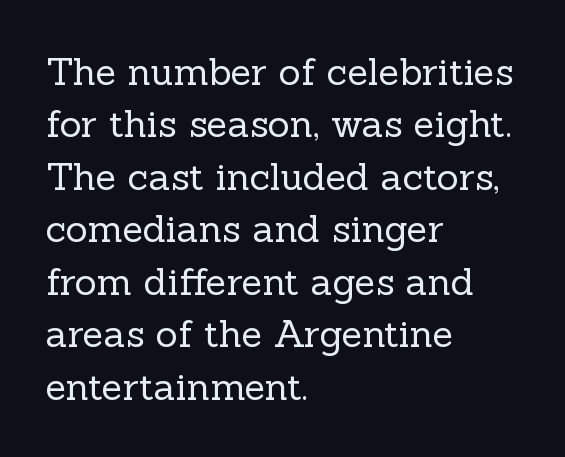
{"serif": "yes", "italic": "no", "bold": "no", "weight": "regular", "width": "normal", "x_height": "medium", "monospaced": "no", "underline": "no", "align": "left", "line_spacing": "normal", "line_spacing_ratio": 1.38, "letter_spacing": "normal", "letter_spacing_em": 0.0, "glyph_px": 38}
